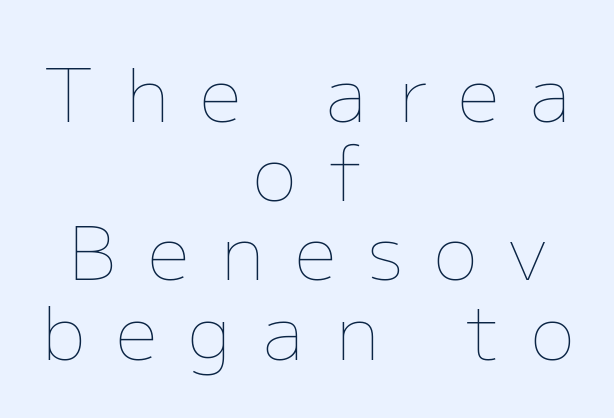
{"italic": "no", "bold": "no", "weight": "thin", "width": "normal", "stroke_contrast": "low", "x_height": "medium", "monospaced": "no", "underline": "no", "align": "center", "line_spacing": "tight", "line_spacing_ratio": 1.07, "letter_spacing": "wide", "letter_spacing_em": 0.43, "glyph_px": 74}
